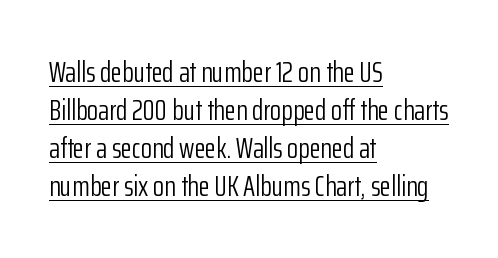
The image shows 29 px light, condensed sans-serif type, upright; set left-aligned, normal line spacing (1.31x), normal letter spacing, underlined; low stroke contrast and a medium x-height.
